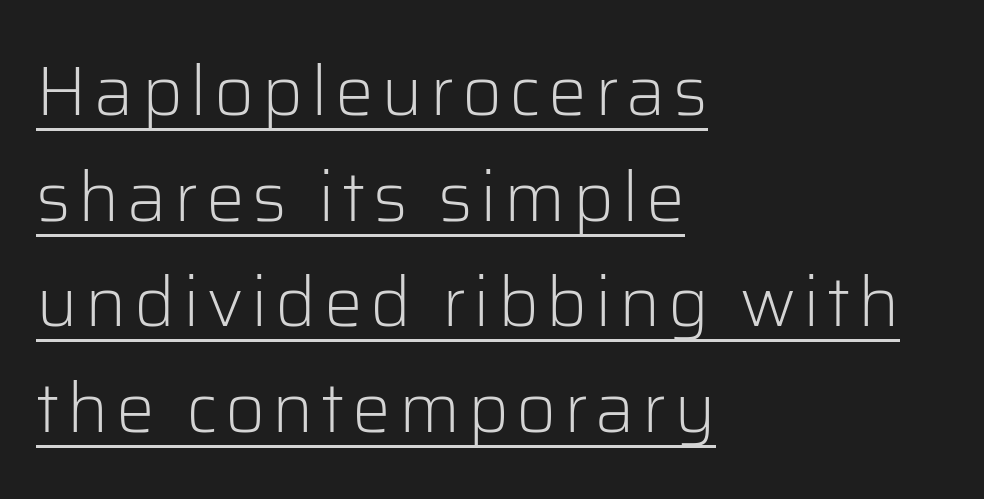
Q: Is the text bold? A: No.
Q: Is the text italic (slanted)? A: No, it is upright.
Q: Is the typeface a serif or a sans-serif typeface? A: Sans-serif.
Q: Is the text underlined? A: Yes.
Q: How is the paragraph aligned? A: Left-aligned.
Q: Is the spacing between lines tight, normal or loose? A: Normal.
Q: Width (condensed, normal, or wide)? A: Normal.
Q: Stroke contrast? A: Low.
Q: x-height? A: Medium.
Q: Monospaced? A: No.
